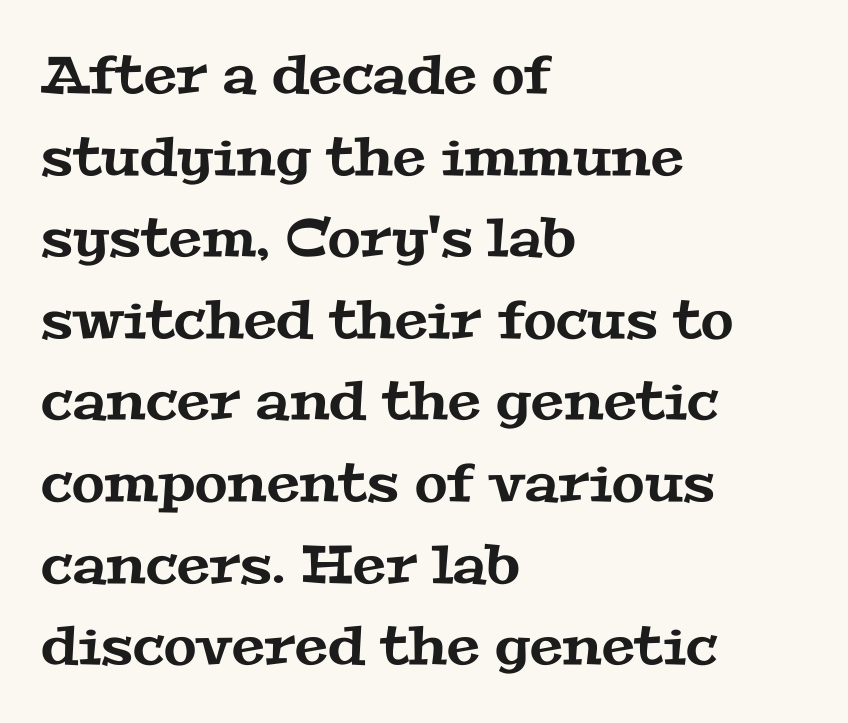
The passage shown is typeset with a serif family. Note the varied advance widths — an 'i' is clearly narrower than an 'm'. Normally led — the rows are evenly, conventionally spaced. What stands out about the letter spacing? Nothing — it is the standard amount. Just letters on the line, the space beneath them empty. Short and long lines alike share a common starting point at left.
